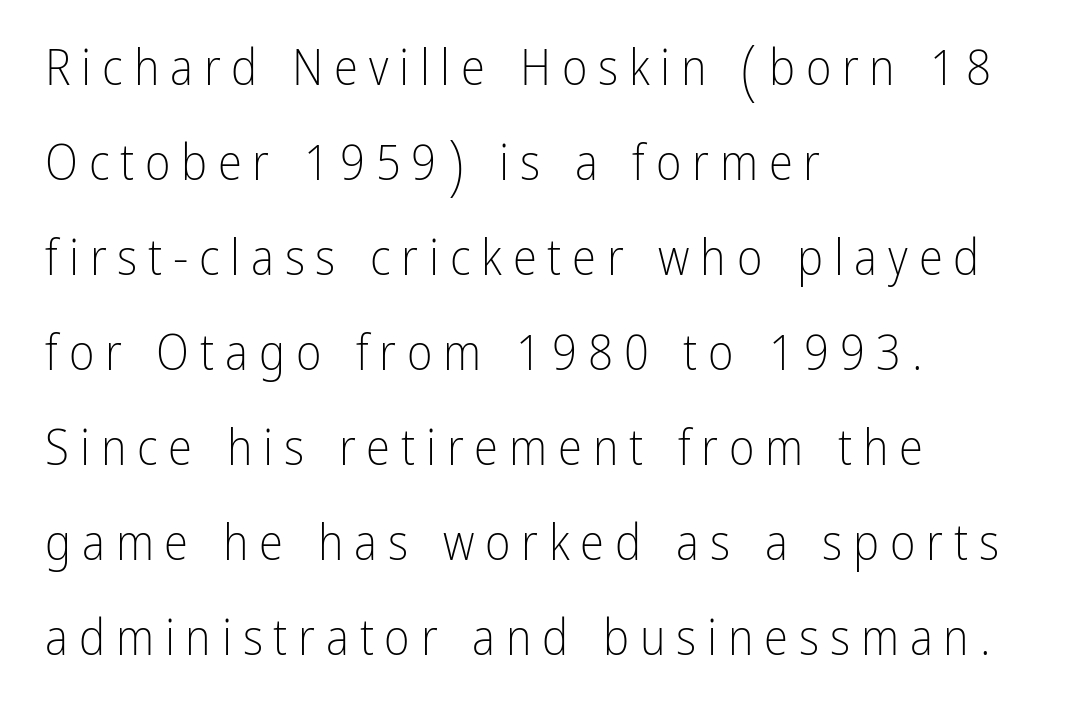
Q: Is the text bold? A: No.
Q: Is the text italic (slanted)? A: No, it is upright.
Q: Is the typeface a serif or a sans-serif typeface? A: Sans-serif.
Q: Is the text underlined? A: No.
Q: How is the paragraph aligned? A: Left-aligned.
Q: Is the spacing between letters normal or unusually wide? A: Unusually wide.
Q: Is the spacing between lines tight, normal or loose? A: Loose.
Q: Width (condensed, normal, or wide)? A: Condensed.
Q: Stroke contrast? A: Low.
Q: x-height? A: Medium.
Q: Monospaced? A: No.
